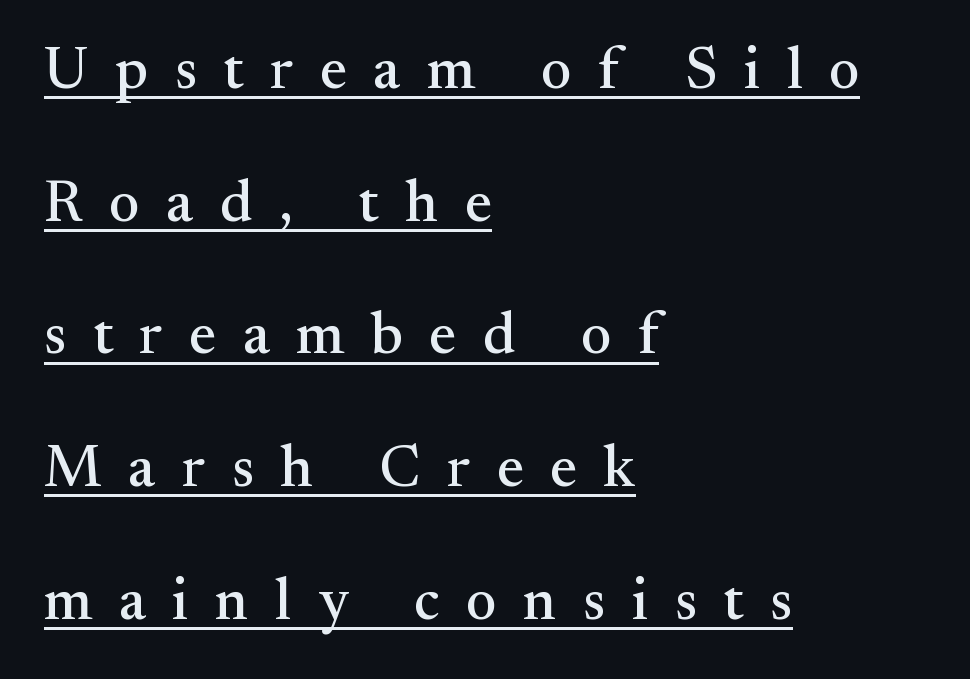
Q: Is the text italic (slanted)? A: No, it is upright.
Q: Is the typeface a serif or a sans-serif typeface? A: Serif.
Q: Is the text underlined? A: Yes.
Q: How is the paragraph aligned? A: Left-aligned.
Q: Is the spacing between letters normal or unusually wide? A: Unusually wide.
Q: Is the spacing between lines tight, normal or loose? A: Loose.
Q: Width (condensed, normal, or wide)? A: Normal.
Q: Stroke contrast? A: Medium.
Q: x-height? A: Small.
Q: Monospaced? A: No.
